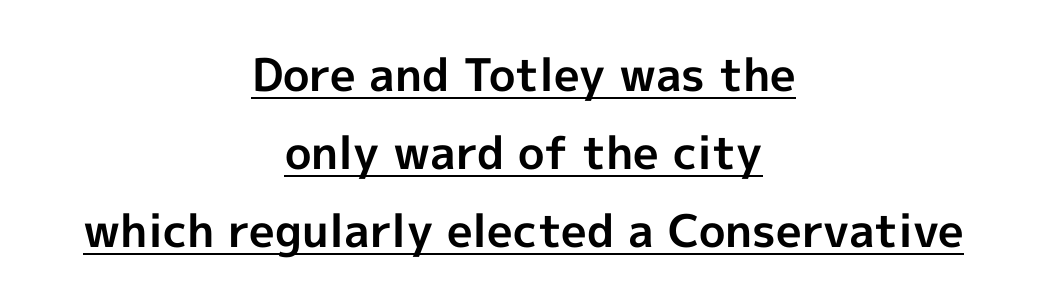
Observe the ordinary spacing: letters are neighbours, not strangers. The glyphs in this specimen are sans serif. Plenty of ink on the page — the face is bold. Character widths vary here, with narrow letters taking less room than wide ones. The typesetter has applied underlining to the passage shown.
